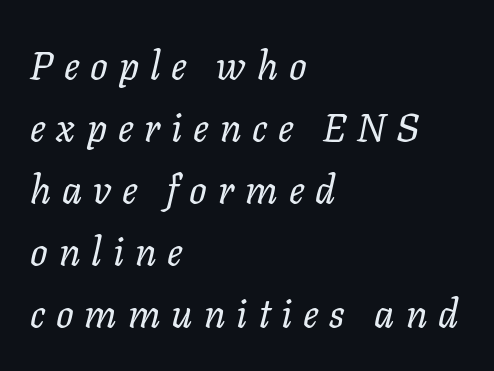
The image shows 39 px regular-weight type, italic (leaning right); set left-aligned, normal line spacing (1.59x), unusually wide letter spacing (+0.28 em), not underlined; low stroke contrast and a medium x-height.
